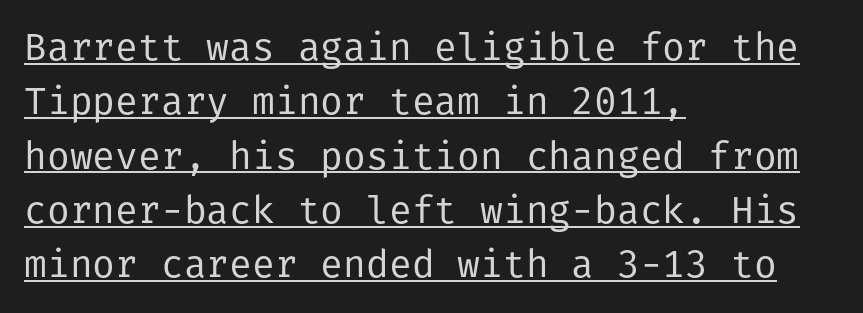
Is the letter spacing exaggerated? No — it looks like the ordinary default. The type sits square on the baseline with zero lean. The type family on display is of the sans-serif kind. The block of text has a typical density, with ordinary space between rows. The strokes are not fattened; the text isn't bold.
